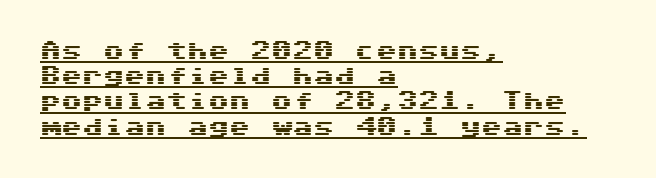
You can tell it's not italic because the verticals are truly vertical. Is the letter spacing exaggerated? No — it looks like the ordinary default. The sample's only ornament is a line tracing under the words. Compared with a centered layout, this one pins lines to the left instead.
